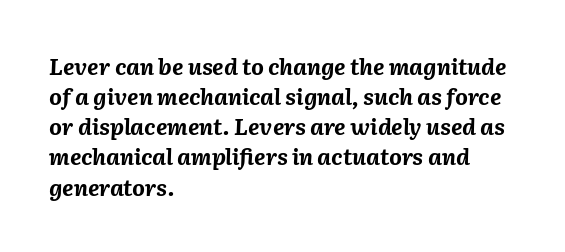
{"italic": "yes", "lean": "right", "slant_degrees": 2, "bold": "yes", "underline": "no", "align": "left", "line_spacing": "normal", "line_spacing_ratio": 1.37, "letter_spacing": "normal", "letter_spacing_em": 0.0, "glyph_px": 22}
